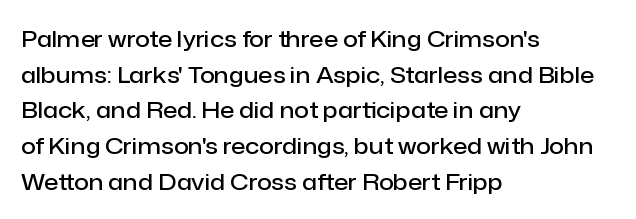
Q: Is the text bold? A: Semi-bold.
Q: Is the text italic (slanted)? A: No, it is upright.
Q: Is the text underlined? A: No.
Q: How is the paragraph aligned? A: Left-aligned.
Q: Is the spacing between letters normal or unusually wide? A: Normal.
Q: Is the spacing between lines tight, normal or loose? A: Normal.
